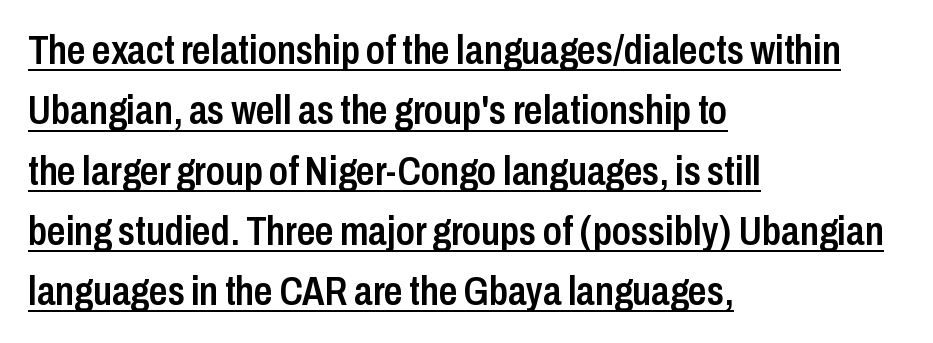
Q: Is the text bold? A: Semi-bold.
Q: Is the text italic (slanted)? A: No, it is upright.
Q: Is the typeface a serif or a sans-serif typeface? A: Sans-serif.
Q: Is the text underlined? A: Yes.
Q: How is the paragraph aligned? A: Left-aligned.
Q: Is the spacing between letters normal or unusually wide? A: Normal.
Q: Is the spacing between lines tight, normal or loose? A: Normal.
Q: Width (condensed, normal, or wide)? A: Condensed.
Q: Stroke contrast? A: Low.
Q: x-height? A: Medium.
Q: Monospaced? A: No.
